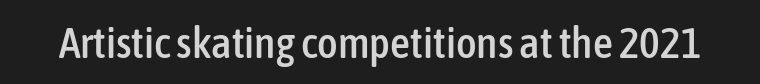
Q: Is the text italic (slanted)? A: No, it is upright.
Q: Is the typeface a serif or a sans-serif typeface? A: Sans-serif.
Q: Is the text underlined? A: No.
Q: Is the spacing between letters normal or unusually wide? A: Normal.
Q: Width (condensed, normal, or wide)? A: Condensed.
Q: Stroke contrast? A: Low.
Q: x-height? A: Medium.
Q: Monospaced? A: No.
